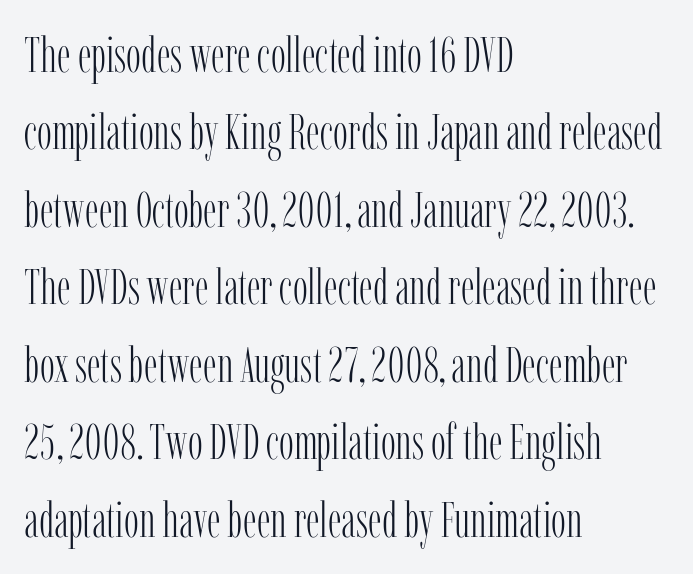
{"serif": "yes", "italic": "no", "bold": "no", "weight": "light", "width": "condensed", "stroke_contrast": "low", "x_height": "medium", "monospaced": "no", "underline": "no", "align": "left", "line_spacing": "normal", "line_spacing_ratio": 1.55, "letter_spacing": "normal", "letter_spacing_em": 0.0, "glyph_px": 50}
